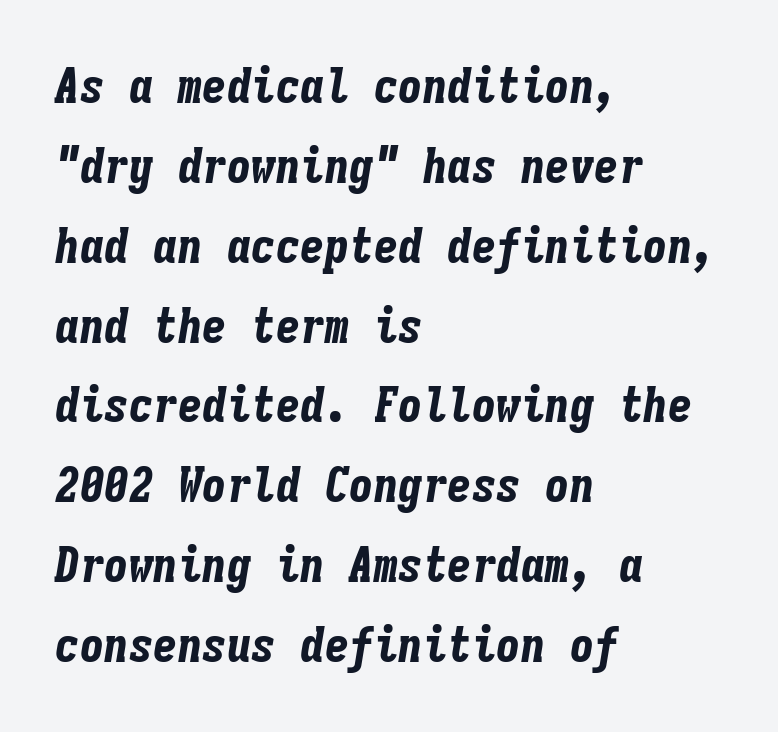
In terms of posture, this sample is oblique. Fixed-width glyphs throughout — classic coding-font behaviour. Baseline-to-baseline distance is the conventional proportion of letter height. Bare-footed words on every line.
